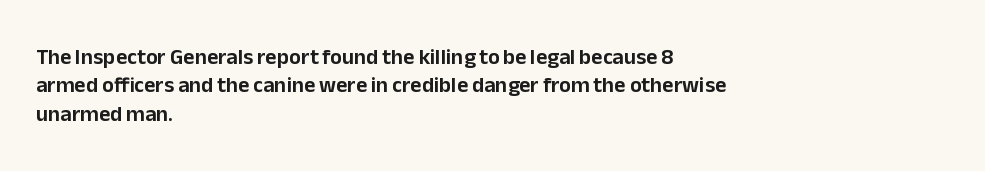
Q: Is the text italic (slanted)? A: No, it is upright.
Q: Is the text underlined? A: No.
Q: How is the paragraph aligned? A: Left-aligned.
Q: Is the spacing between letters normal or unusually wide? A: Normal.
Q: Is the spacing between lines tight, normal or loose? A: Normal.
